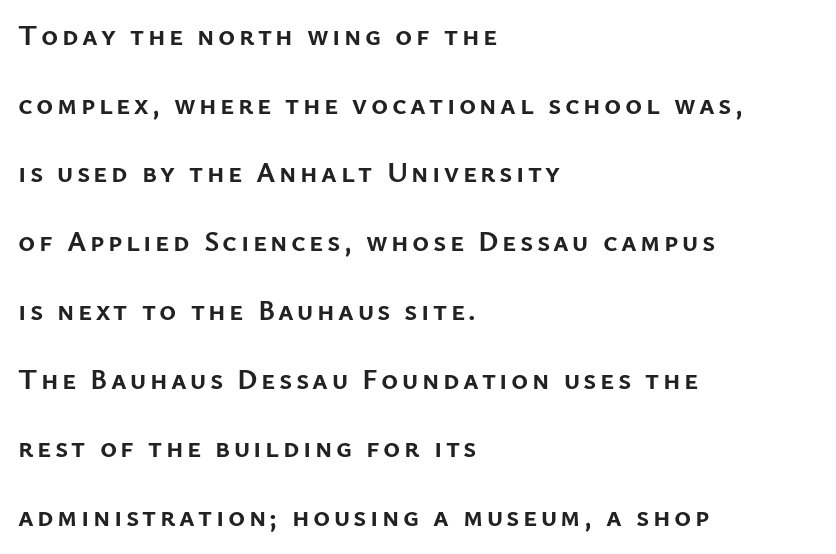
The image shows 29 px semibold sans-serif type, upright; set left-aligned, loose line spacing (2.37x), not underlined; low stroke contrast and a medium x-height.
